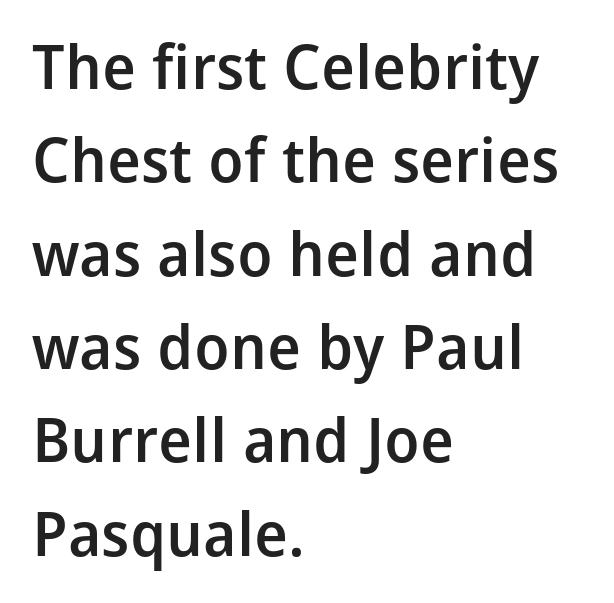
The image shows 61 px semibold sans-serif type, upright; set left-aligned, normal line spacing (1.53x), normal letter spacing, not underlined; low stroke contrast and a medium x-height.
